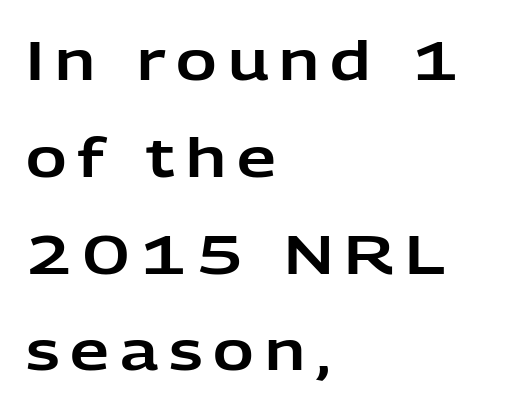
Q: Is the text italic (slanted)? A: No, it is upright.
Q: Is the typeface a serif or a sans-serif typeface? A: Sans-serif.
Q: Is the text underlined? A: No.
Q: How is the paragraph aligned? A: Left-aligned.
Q: Is the spacing between letters normal or unusually wide? A: Unusually wide.
Q: Width (condensed, normal, or wide)? A: Normal.
Q: Stroke contrast? A: Low.
Q: x-height? A: Medium.
Q: Monospaced? A: No.
